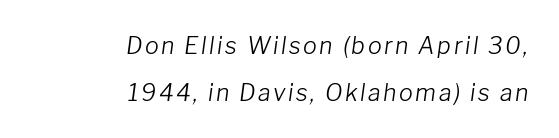
The image shows 23 px text type, italic (leaning right); set right-aligned, loose line spacing (2.04x), not underlined.
